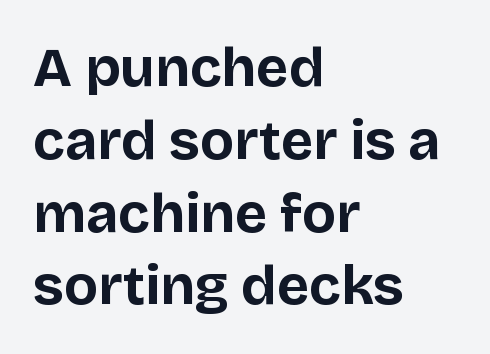
This rendering employs a face without finishing strokes, i.e., a sans-serif. You could not count columns in this text — the font is proportionally spaced. The passage shown is not underscored anywhere. Leading matches the norm, producing a regular column. Style check: upright.
